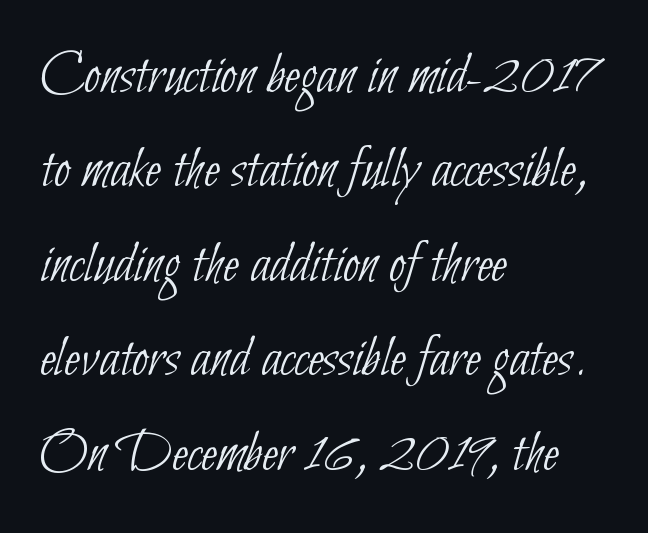
Grotesque or geometric, the face here clearly has no serifs. This sample has the flowing, uneven cadence of proportional lettering. A typesetter would call this zero additional tracking. Students, observe: this is what conventionally led text looks like.
